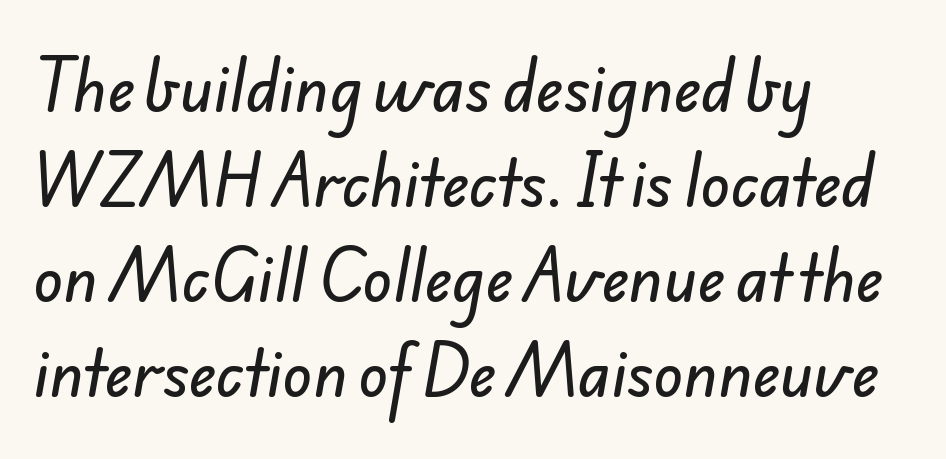
In terms of leading, this rendering sits right in the middle. Honestly, the letter spacing is just normal — you wouldn't notice it. Descenders are the only things crossing below the line. Varying glyph widths throughout — classic text-font behaviour.
